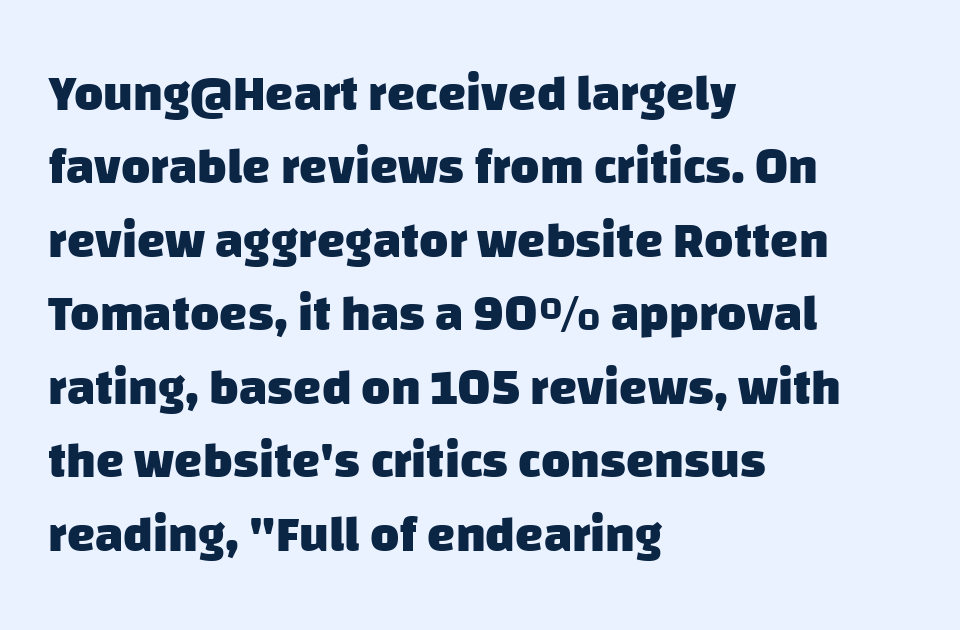
Descenders hang freely into open space. Compared with an ordinary text face, these strokes are far heavier — a full bold. A normal amount of white space separates one row of letters from the next. These lines are composed in type without serifs. If you drew a ruler down the left edge, every line would touch it. The rendering uses natural spacing where letterforms have individual widths.
